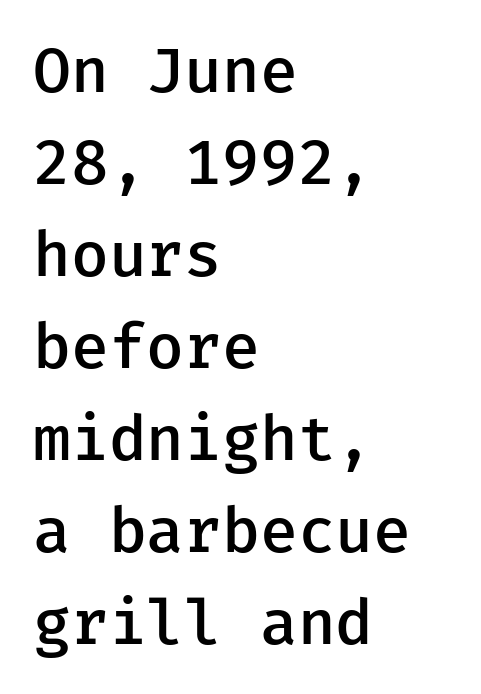
Check under the words: just untouched page. In terms of letterspacing, this is plain default setting. Note: no serifs on the glyphs. Normally led — the rows are evenly, conventionally spaced. Unlike italic type, these characters show no tilt at all. Does the weight exceed regular? Yes, but only to semibold.
